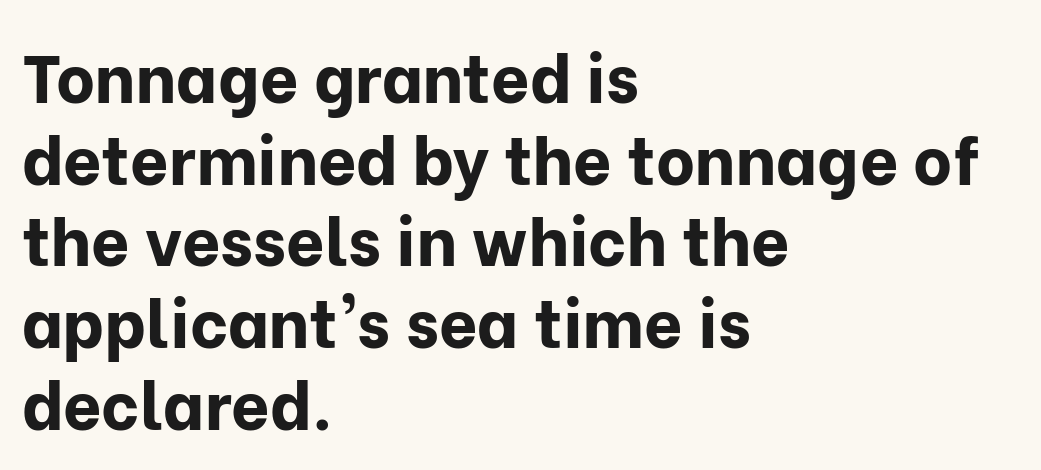
It's the straight-up-and-down kind of type. Do the characters align in a grid? No, the font is proportional. Line beginnings align vertically; line endings do not. Serif or sans? Sans — the stroke terminals are bare.
